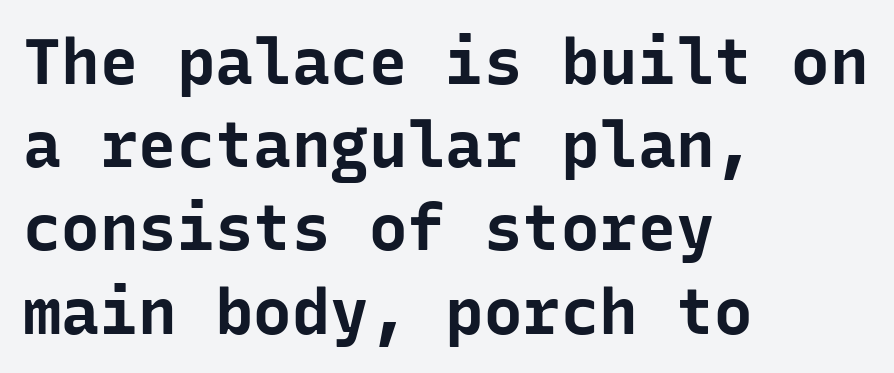
The image shows 64 px bold sans-serif type, upright, monospaced; set left-aligned, normal line spacing (1.3x), normal letter spacing, not underlined; low stroke contrast and a medium x-height.
